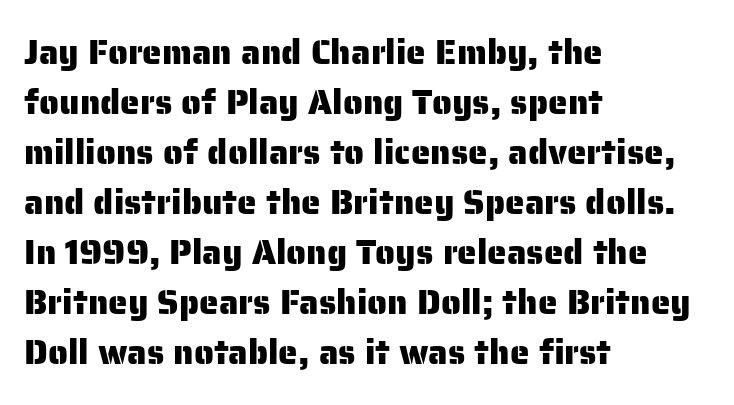
The image shows 35 px sans-serif type, upright; set left-aligned, normal line spacing (1.43x), normal letter spacing, not underlined; low stroke contrast and a medium x-height.
